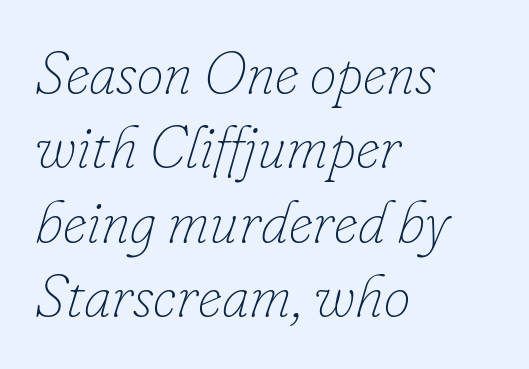
{"italic": "yes", "lean": "right", "slant_degrees": 16, "bold": "no", "weight": "thin", "width": "normal", "stroke_contrast": "low", "x_height": "small", "monospaced": "no", "underline": "no", "align": "left", "line_spacing_ratio": 1.24, "letter_spacing": "normal", "letter_spacing_em": 0.0, "glyph_px": 60}
